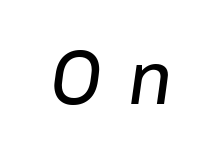
This rendering features lettering with no underline. The weight tops out at a normal text grade. Observe the wide spacing: letters keep a clear distance from each other. Would a proofreader flag this as italicized? Yes. Varying glyph widths throughout — classic text-font behaviour.
